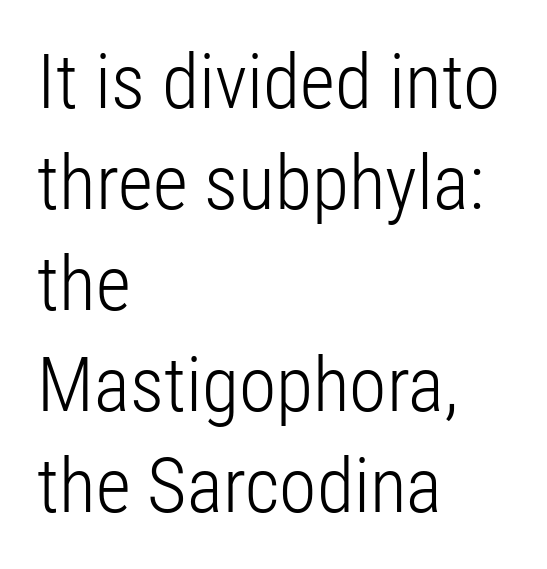
Vertical strokes here are truly vertical. This sample keeps an unexceptional amount of space between lines. The setting favours the left margin, as ordinary paragraphs usually do. A sans-serif font was chosen for this passage. Observe the ordinary spacing: letters are neighbours, not strangers.
